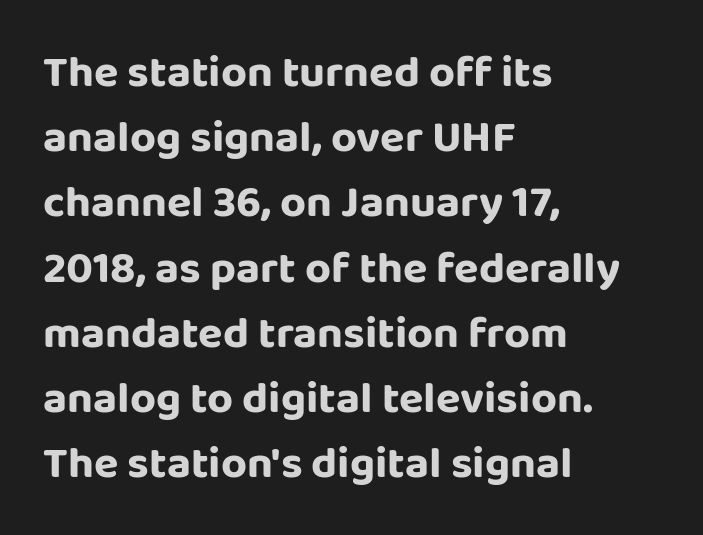
{"serif": "no", "italic": "no", "width": "normal", "stroke_contrast": "low", "x_height": "large", "monospaced": "no", "underline": "no", "align": "left", "line_spacing": "normal", "line_spacing_ratio": 1.45, "letter_spacing": "normal", "letter_spacing_em": 0.0, "glyph_px": 45}
